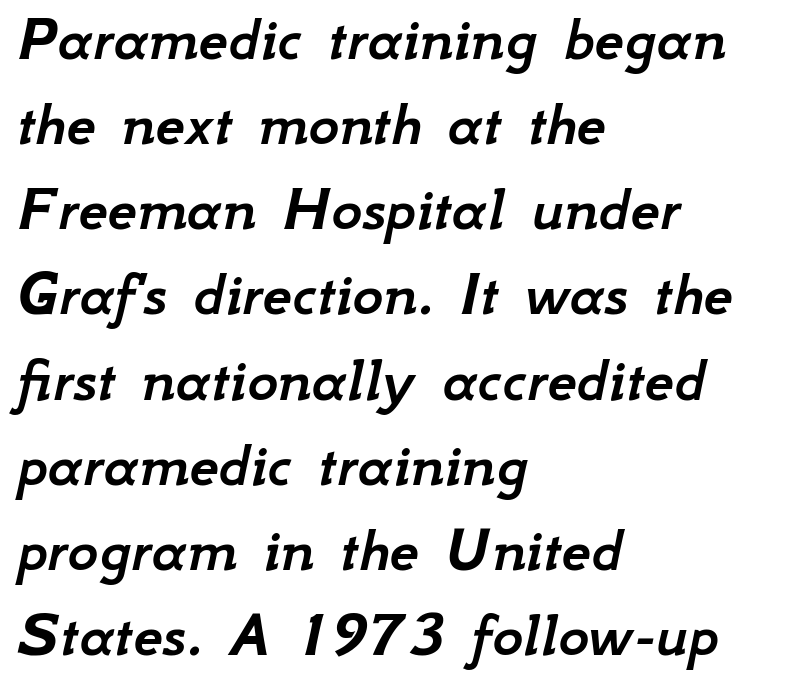
Q: Is the text italic (slanted)? A: Yes, it leans right by about 12 degrees.
Q: Is the text underlined? A: No.
Q: How is the paragraph aligned? A: Left-aligned.
Q: Is the spacing between letters normal or unusually wide? A: Normal.
Q: Is the spacing between lines tight, normal or loose? A: Normal.
Q: Width (condensed, normal, or wide)? A: Normal.
Q: Stroke contrast? A: Low.
Q: x-height? A: Small.
Q: Monospaced? A: No.
